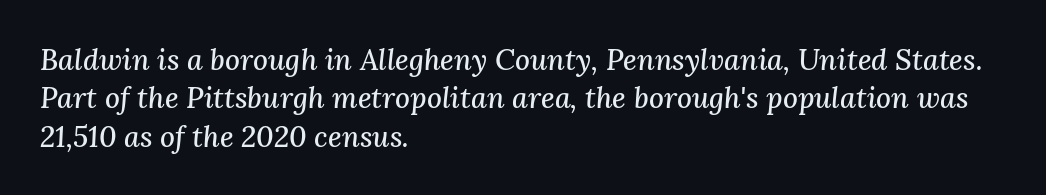
The image shows 29 px serif type, italic (leaning right); set left-aligned, normal line spacing (1.32x), normal letter spacing, not underlined; medium stroke contrast and a medium x-height.
